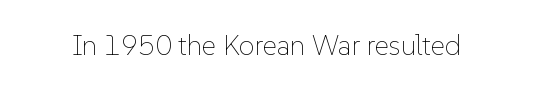
{"italic": "no", "bold": "no", "weight": "thin", "width": "normal", "stroke_contrast": "low", "x_height": "medium", "monospaced": "no", "underline": "no", "letter_spacing": "normal", "letter_spacing_em": 0.0, "glyph_px": 28}
